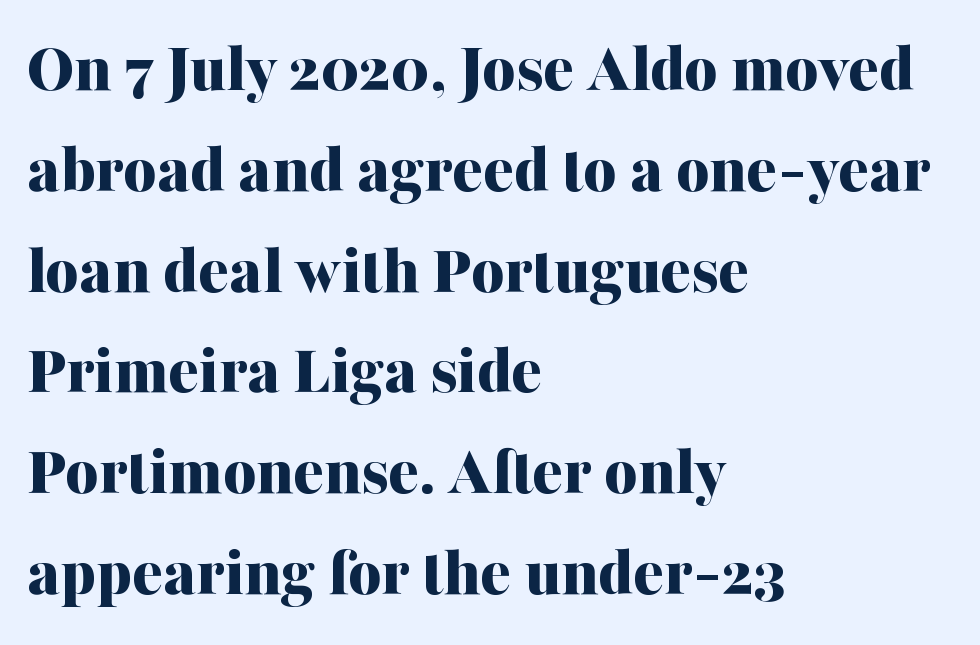
A typesetter would call this proportional, since set widths differ per character. Is there much room between lines? A standard amount, neither cramped nor airy. Students, note that the glyphs here touch the page at normal intervals. Visually the block forms a straight wall on the left and a jagged coastline on the right. Clear beneath every line of the passage. Its strokes are broad and dark, the hallmark of bold type.
